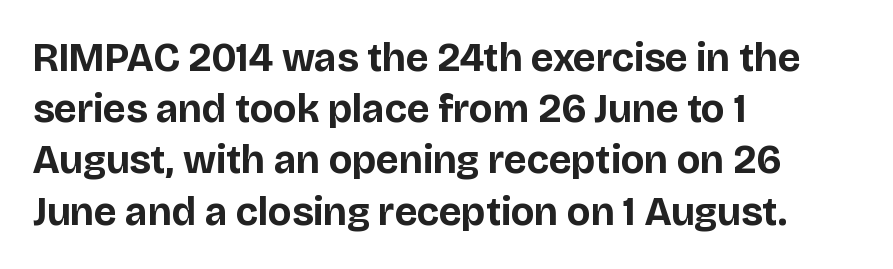
Q: Is the text bold? A: Yes.
Q: Is the text italic (slanted)? A: No, it is upright.
Q: Is the typeface a serif or a sans-serif typeface? A: Sans-serif.
Q: Is the text underlined? A: No.
Q: How is the paragraph aligned? A: Left-aligned.
Q: Is the spacing between letters normal or unusually wide? A: Normal.
Q: Is the spacing between lines tight, normal or loose? A: Normal.
Q: Width (condensed, normal, or wide)? A: Normal.
Q: Stroke contrast? A: Low.
Q: x-height? A: Large.
Q: Monospaced? A: No.
